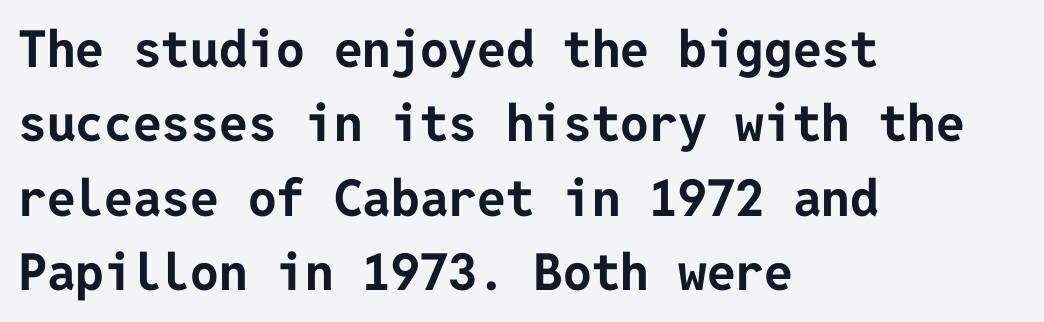
Q: Is the text bold? A: Yes.
Q: Is the text italic (slanted)? A: No, it is upright.
Q: Is the typeface a serif or a sans-serif typeface? A: Sans-serif.
Q: Is the text underlined? A: No.
Q: How is the paragraph aligned? A: Left-aligned.
Q: Is the spacing between letters normal or unusually wide? A: Normal.
Q: Is the spacing between lines tight, normal or loose? A: Normal.
Q: Width (condensed, normal, or wide)? A: Normal.
Q: Stroke contrast? A: Low.
Q: x-height? A: Medium.
